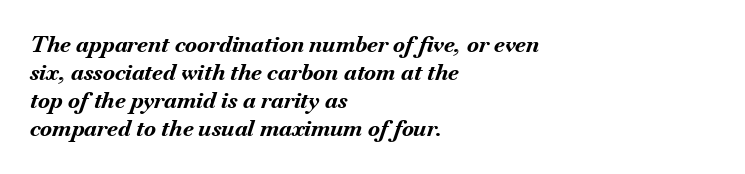
The image shows 22 px bold type, italic (leaning right); set left-aligned, normal line spacing (1.28x), normal letter spacing, not underlined.
